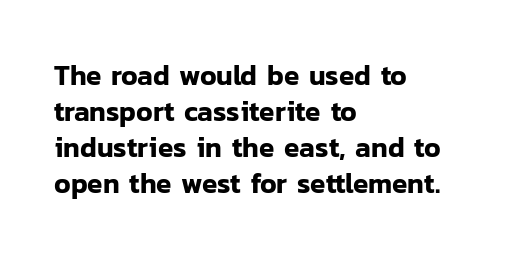
Q: Is the text italic (slanted)? A: No, it is upright.
Q: Is the typeface a serif or a sans-serif typeface? A: Sans-serif.
Q: Is the text underlined? A: No.
Q: How is the paragraph aligned? A: Left-aligned.
Q: Is the spacing between letters normal or unusually wide? A: Normal.
Q: Is the spacing between lines tight, normal or loose? A: Normal.
Q: Width (condensed, normal, or wide)? A: Normal.
Q: Stroke contrast? A: Low.
Q: x-height? A: Medium.
Q: Monospaced? A: No.
